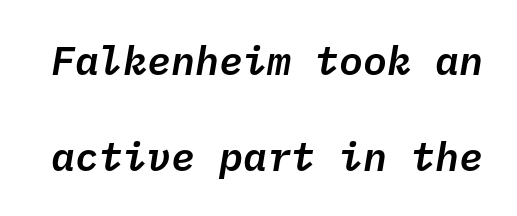
Each row of text sits above clean, open space. Standard letterfit; no display-style spreading of the glyphs. How would I describe the line gaps? Wide and relaxed. The font's italic variant was chosen for this text. Do the characters align in a grid? Yes, the font is monospaced.
